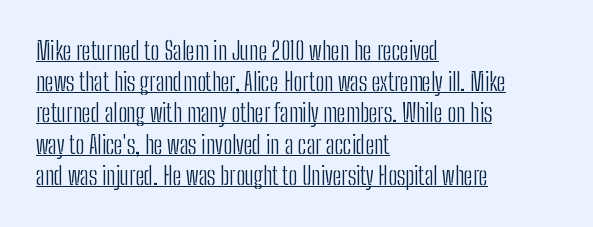
The image shows 24 px text type, upright; set left-aligned, normal line spacing (1.3x), normal letter spacing, underlined.
